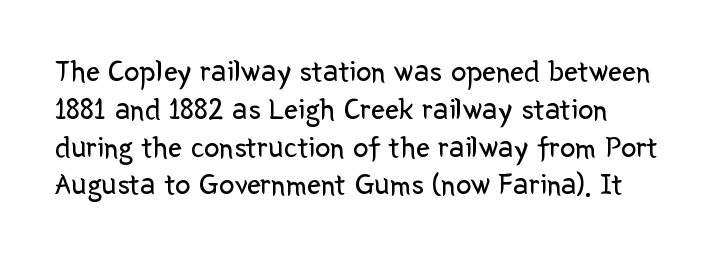
Typographically, this falls in the sans-serif category. Character widths vary here, with narrow letters taking less room than wide ones. Every stem runs plumb, perpendicular to the baseline. Each stroke keeps to a modest, everyday thickness or less. The specimen omits any rule beneath the text block's lines. Nobody touched the tracking dial on this one.
